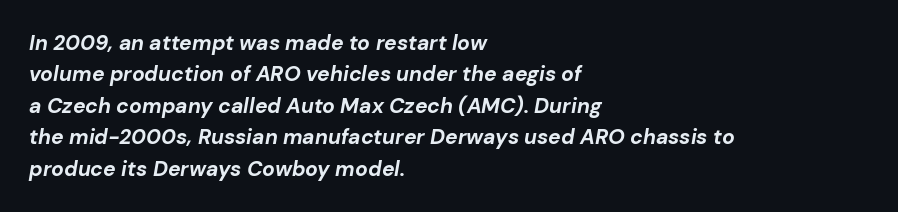
The image shows 21 px bold type, italic (leaning right); set left-aligned, normal line spacing (1.5x), normal letter spacing, not underlined.
